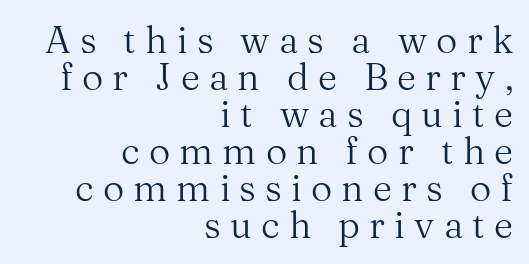
The face looks like a standard text weight, possibly lighter. Line ends are locked; line starts wander. Character widths vary here, with narrow letters taking less room than wide ones. Type style note: has serifs. Characters remain perfectly vertical along every line. The leading is snug, giving the passage a crowded texture.
